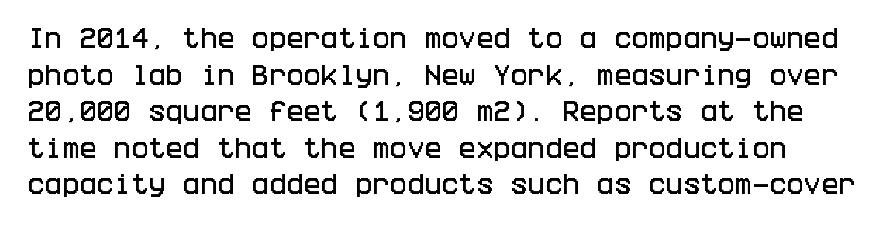
{"italic": "no", "underline": "no", "line_spacing": "normal", "line_spacing_ratio": 1.59, "letter_spacing": "normal", "letter_spacing_em": 0.0, "glyph_px": 23}
